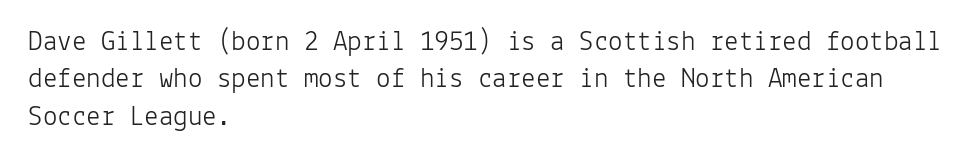
{"serif": "no", "italic": "no", "bold": "no", "weight": "light", "width": "normal", "stroke_contrast": "low", "x_height": "medium", "monospaced": "yes", "underline": "no", "align": "left", "line_spacing": "normal", "line_spacing_ratio": 1.29, "letter_spacing": "normal", "letter_spacing_em": 0.0, "glyph_px": 29}
